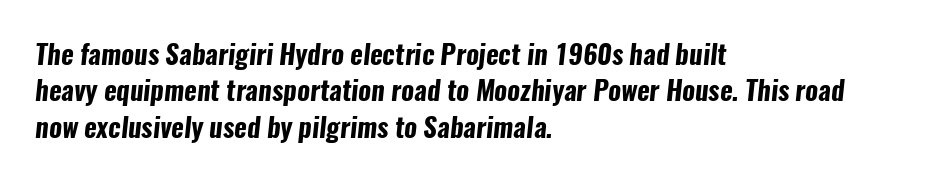
Q: Is the text bold? A: Yes.
Q: Is the text underlined? A: No.
Q: How is the paragraph aligned? A: Left-aligned.
Q: Is the spacing between letters normal or unusually wide? A: Normal.
Q: Is the spacing between lines tight, normal or loose? A: Normal.
